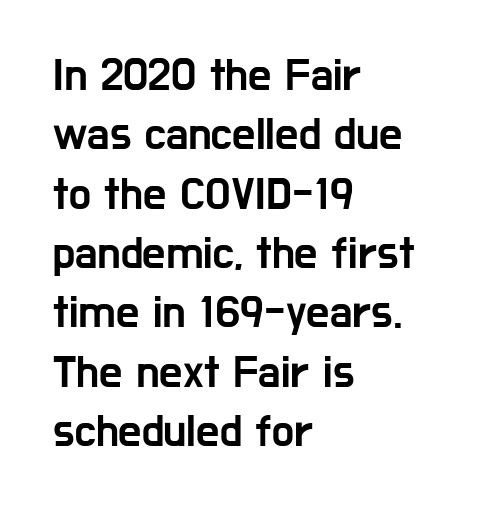
{"serif": "no", "italic": "no", "width": "condensed", "stroke_contrast": "low", "x_height": "medium", "monospaced": "no", "underline": "no", "align": "left", "line_spacing": "normal", "line_spacing_ratio": 1.29, "letter_spacing": "normal", "letter_spacing_em": 0.0, "glyph_px": 46}
